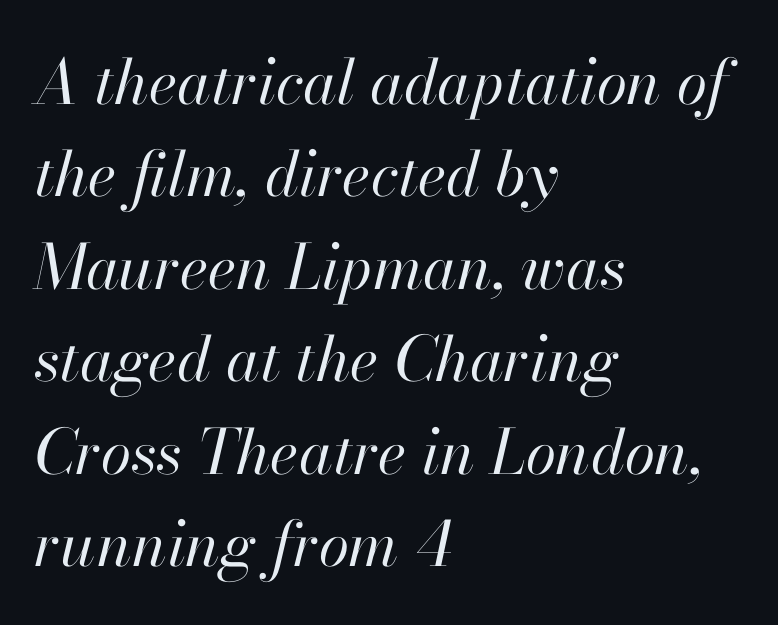
{"italic": "yes", "lean": "right", "slant_degrees": 13, "bold": "no", "weight": "regular", "width": "normal", "stroke_contrast": "high", "x_height": "small", "monospaced": "no", "underline": "no", "align": "left", "line_spacing": "normal", "line_spacing_ratio": 1.49, "letter_spacing": "normal", "letter_spacing_em": 0.0, "glyph_px": 62}
